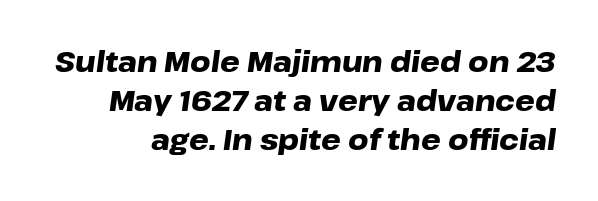
The image shows 28 px heavy, wide type, italic (leaning right); set normal line spacing (1.39x), normal letter spacing, not underlined; low stroke contrast and a medium x-height.
